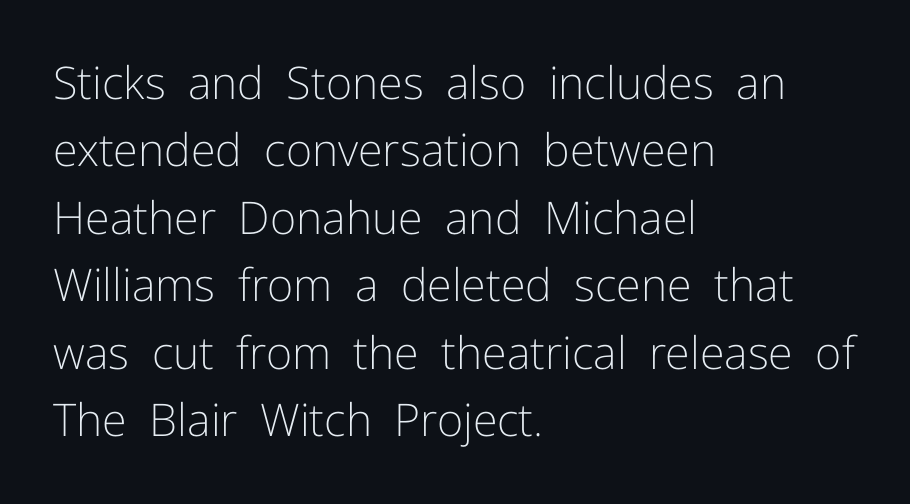
The letters advance in unequal steps, a hallmark of proportional type. If you measured baseline to baseline, you'd find a middling distance. Type style note: lacks serifs. Is the block centered? No — it sits flush against the left margin. How are the letters spaced? Ordinarily, with no added tracking.
